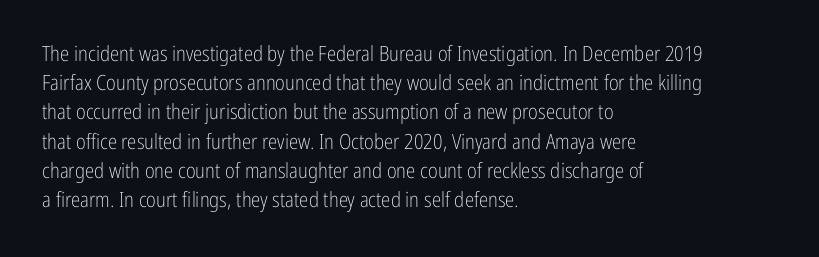
Tracking here is standard; glyphs follow each other at the usual distance. Heft: none added — not bold. These lines are set flush left with a ragged right edge. The letters stand straight up with perfectly vertical stems. Has an underline been added? It has not.
